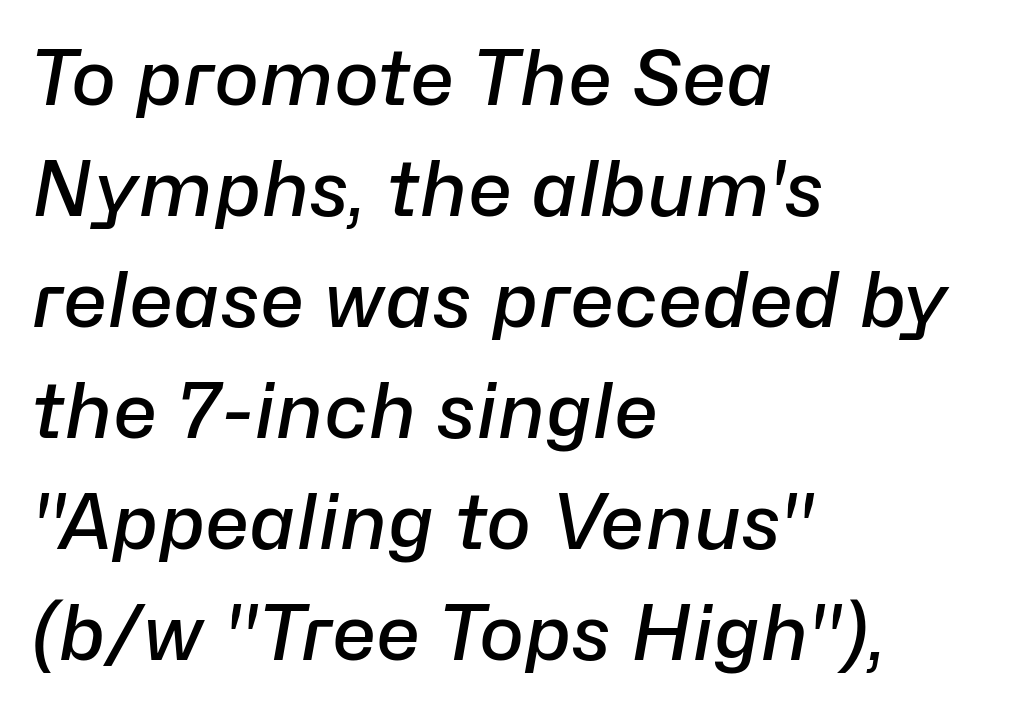
The letters are semibold — heavier than regular but short of a full bold. The typesetter chose a ragged-right arrangement here. In terms of leading, this rendering sits right in the middle. The rendering uses natural spacing where letterforms have individual widths. Honestly, the letter spacing is just normal — you wouldn't notice it.
